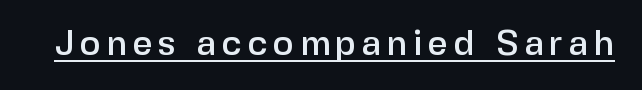
Q: Is the text italic (slanted)? A: No, it is upright.
Q: Is the typeface a serif or a sans-serif typeface? A: Sans-serif.
Q: Is the text underlined? A: Yes.
Q: Width (condensed, normal, or wide)? A: Normal.
Q: Stroke contrast? A: Low.
Q: x-height? A: Medium.
Q: Monospaced? A: No.
